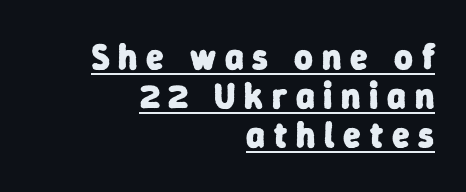
The image shows 36 px heavy sans-serif type; set right-aligned, tight line spacing (1.09x), unusually wide letter spacing (+0.24 em), underlined; low stroke contrast and a medium x-height.
